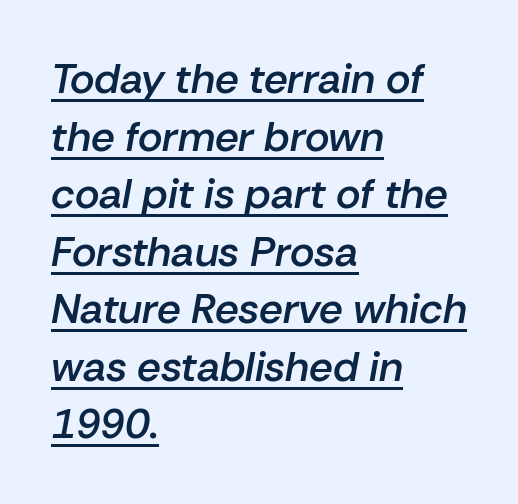
{"italic": "yes", "lean": "right", "slant_degrees": 10, "bold": "semi", "weight": "semibold", "width": "normal", "stroke_contrast": "low", "x_height": "medium", "monospaced": "no", "underline": "yes", "align": "left", "line_spacing": "normal", "line_spacing_ratio": 1.37, "letter_spacing": "normal", "letter_spacing_em": 0.0, "glyph_px": 42}
